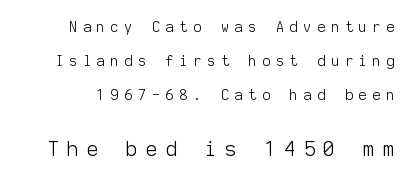
{"italic": "no", "bold": "no", "underline": "no", "line_spacing": "loose", "line_spacing_ratio": 2.42, "letter_spacing": "wide", "letter_spacing_em": 0.41, "larger_block": "second", "size_ratio": 1.43, "glyph_px": 20}
